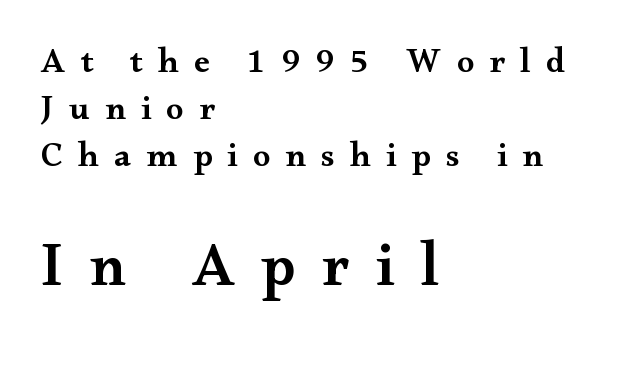
{"serif": "yes", "italic": "no", "bold": "semi", "weight": "semibold", "width": "wide", "stroke_contrast": "medium", "x_height": "small", "monospaced": "no", "underline": "no", "align": "left", "line_spacing": "normal", "line_spacing_ratio": 1.35, "letter_spacing": "wide", "letter_spacing_em": 0.43, "larger_block": "second", "size_ratio": 1.74, "glyph_px": 61}
